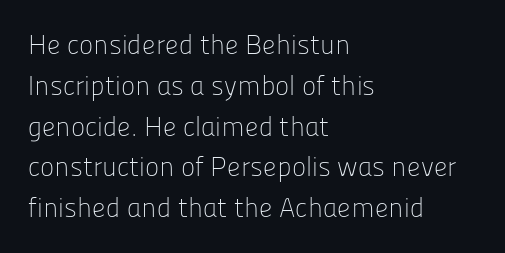
The image shows 27 px text type, upright; set left-aligned, normal line spacing (1.51x), normal letter spacing, not underlined.
